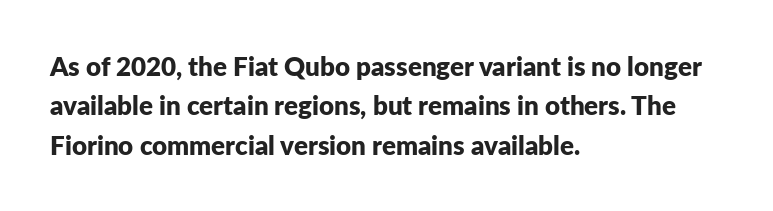
{"italic": "no", "bold": "yes", "underline": "no", "align": "left", "line_spacing": "normal", "line_spacing_ratio": 1.51, "letter_spacing": "normal", "letter_spacing_em": 0.0, "glyph_px": 26}
